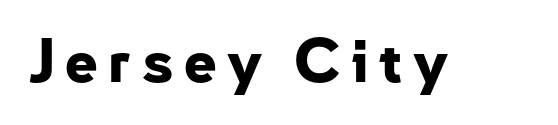
Q: Is the text bold? A: Yes.
Q: Is the text italic (slanted)? A: No, it is upright.
Q: Is the typeface a serif or a sans-serif typeface? A: Sans-serif.
Q: Is the text underlined? A: No.
Q: Width (condensed, normal, or wide)? A: Normal.
Q: Stroke contrast? A: Low.
Q: x-height? A: Small.
Q: Monospaced? A: No.
